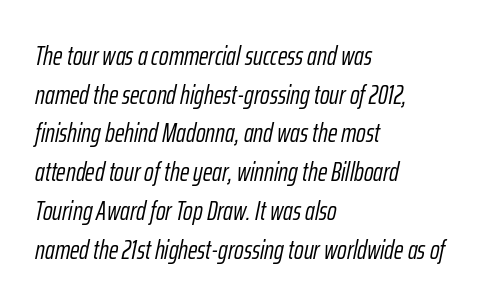
Q: Is the text bold? A: No.
Q: Is the text italic (slanted)? A: Yes, it leans right by about 12 degrees.
Q: Is the text underlined? A: No.
Q: How is the paragraph aligned? A: Left-aligned.
Q: Is the spacing between letters normal or unusually wide? A: Normal.
Q: Is the spacing between lines tight, normal or loose? A: Normal.
